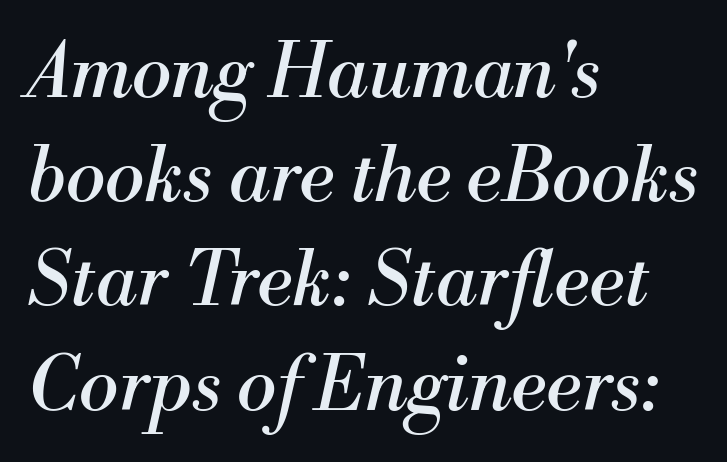
Note the varied advance widths — an 'i' is clearly narrower than an 'm'. You could call the tracking neutral — neither tight nor loose. Leftover space on each line is placed entirely after the last word. Tall strokes in this sample are angled rather than plumb.
